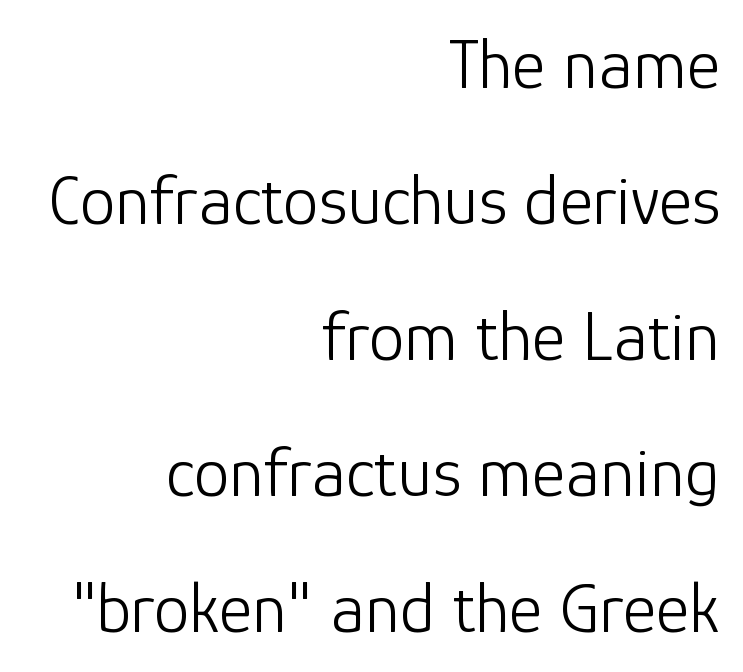
The image shows 72 px light sans-serif type, upright; set right-aligned, line spacing 1.89x, normal letter spacing, not underlined; low stroke contrast and a medium x-height.
